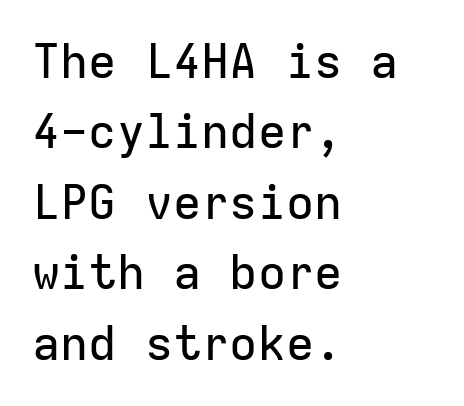
The image shows 47 px sans-serif type, upright, monospaced; set left-aligned, normal line spacing (1.5x), normal letter spacing, not underlined; low stroke contrast and a medium x-height.
